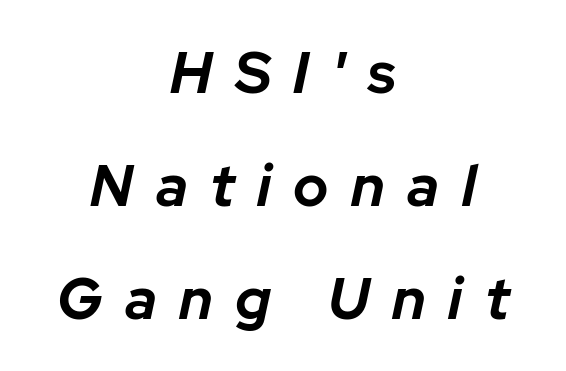
The passage shown leans; its letterforms are oblique. Check the space under the baseline: it is left empty. Varying glyph widths throughout — classic text-font behaviour. Substantial extra tracking has been applied to these lines. The letters are bold, with thick, heavy strokes.
